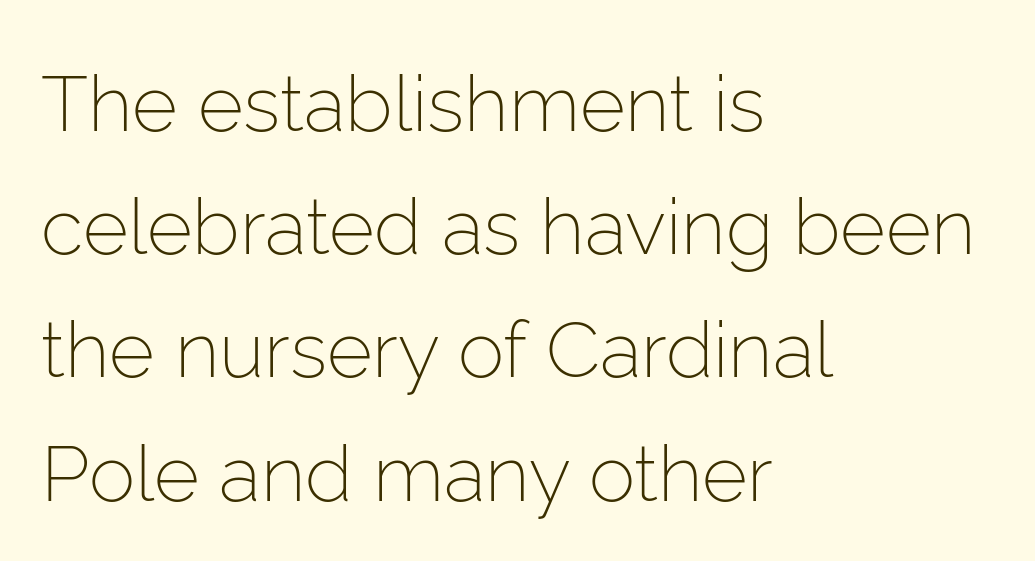
The image shows 78 px light sans-serif type, upright; set left-aligned, normal line spacing (1.58x), normal letter spacing, not underlined; low stroke contrast and a medium x-height.
